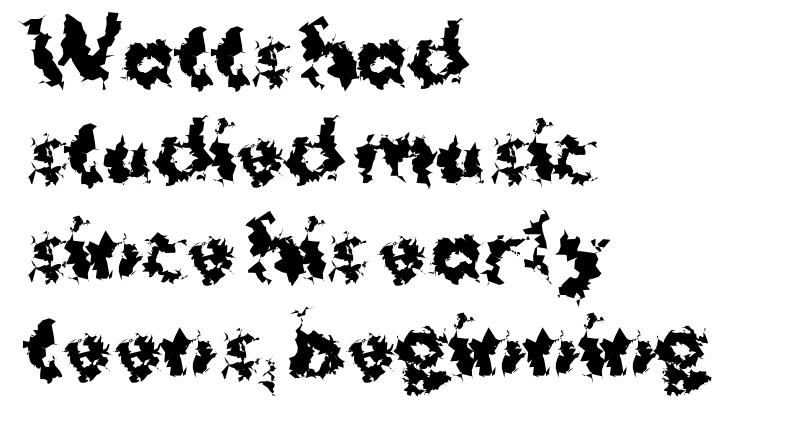
The text was rendered using a sans face with plain stroke endings. Chunky letters — that's bold for sure. Just letters on the line, the space beneath them empty. Tracking here is standard; glyphs follow each other at the usual distance. Line spacing here is normal.
